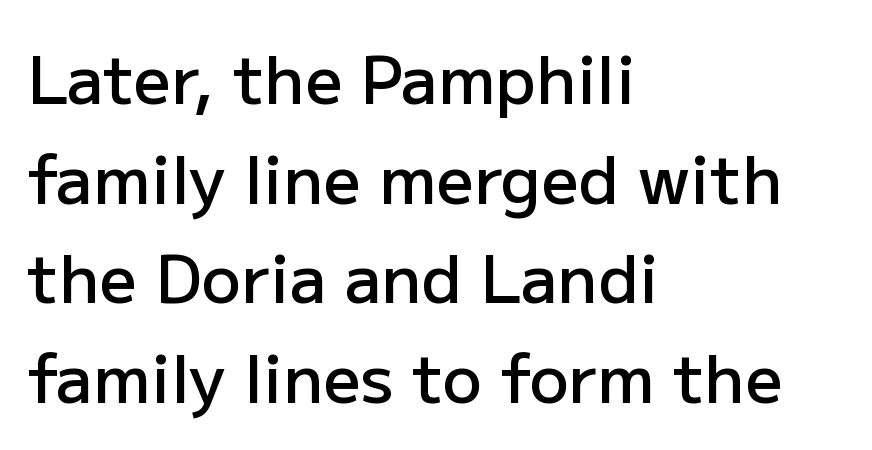
Q: Is the text bold? A: Semi-bold.
Q: Is the text italic (slanted)? A: No, it is upright.
Q: Is the typeface a serif or a sans-serif typeface? A: Sans-serif.
Q: Is the text underlined? A: No.
Q: How is the paragraph aligned? A: Left-aligned.
Q: Is the spacing between letters normal or unusually wide? A: Normal.
Q: Is the spacing between lines tight, normal or loose? A: Normal.
Q: Width (condensed, normal, or wide)? A: Normal.
Q: Stroke contrast? A: Low.
Q: x-height? A: Medium.
Q: Monospaced? A: No.
